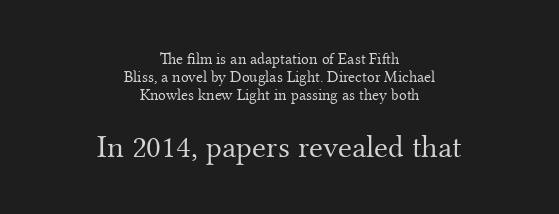
Q: Is the text bold? A: No.
Q: Is the text italic (slanted)? A: No, it is upright.
Q: Is the typeface a serif or a sans-serif typeface? A: Serif.
Q: Is the text underlined? A: No.
Q: How is the paragraph aligned? A: Centered.
Q: Is the spacing between letters normal or unusually wide? A: Normal.
Q: Is the spacing between lines tight, normal or loose? A: Tight.
Q: Which block of text is set in a larger size, the first (top) or the second (bottom)? A: The second (bottom) one.
Q: Width (condensed, normal, or wide)? A: Normal.
Q: Stroke contrast? A: Medium.
Q: x-height? A: Small.
Q: Monospaced? A: No.
